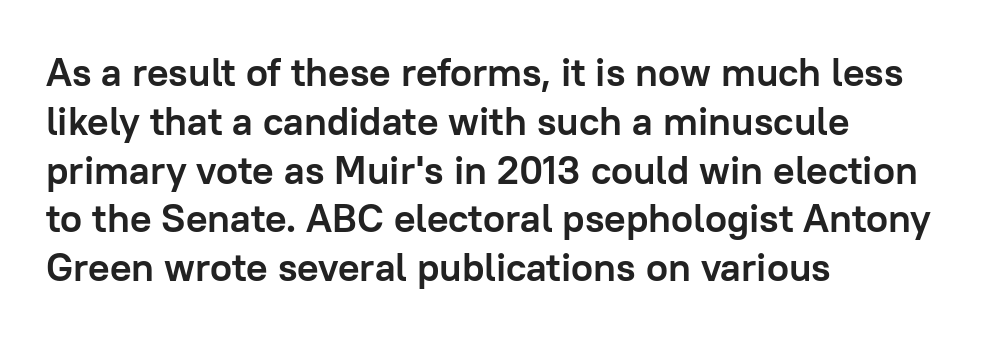
Q: Is the text bold? A: Yes.
Q: Is the text italic (slanted)? A: No, it is upright.
Q: Is the typeface a serif or a sans-serif typeface? A: Sans-serif.
Q: Is the text underlined? A: No.
Q: How is the paragraph aligned? A: Left-aligned.
Q: Is the spacing between letters normal or unusually wide? A: Normal.
Q: Width (condensed, normal, or wide)? A: Normal.
Q: Stroke contrast? A: Low.
Q: x-height? A: Medium.
Q: Monospaced? A: No.
